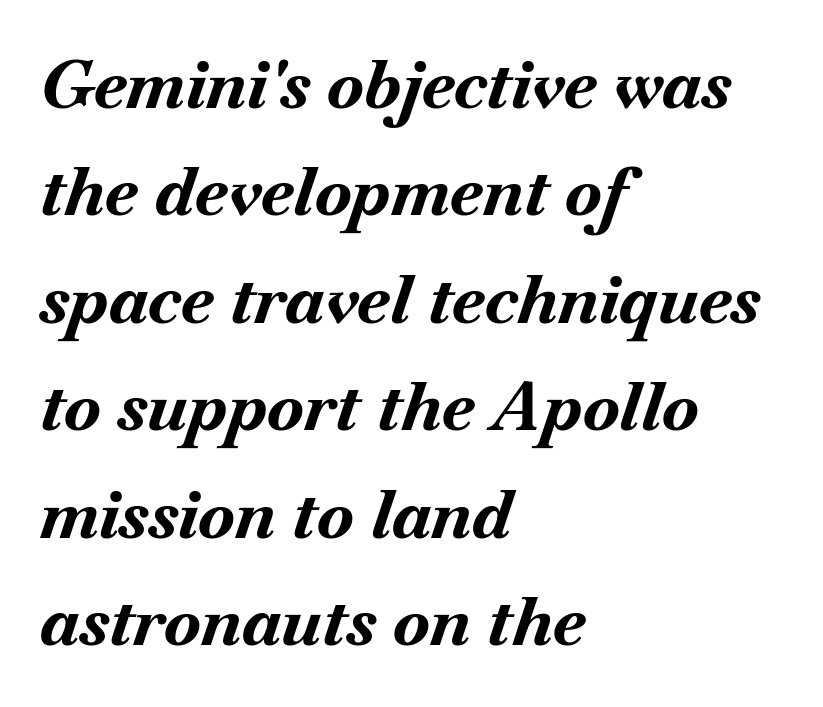
Notice how descenders clear the ascenders below comfortably — that's standard leading. Bold? Absolutely — the strokes are thick and heavy. Every row of glyphs begins at an identical x-position on the left. This rendering leaves character spacing at its baseline value. Do the characters align in a grid? No, the font is proportional.
